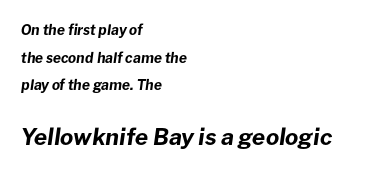
The image shows 23 px bold type, italic (leaning right); set left-aligned, loose line spacing (1.97x), normal letter spacing, not underlined; the second (bottom) block is 1.64x larger.
